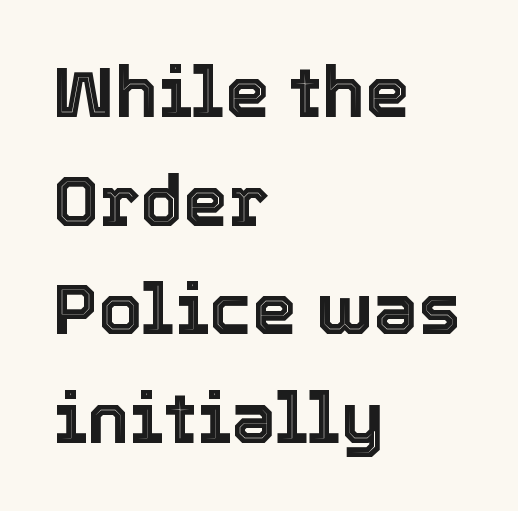
Q: Is the text italic (slanted)? A: No, it is upright.
Q: Is the text underlined? A: No.
Q: How is the paragraph aligned? A: Left-aligned.
Q: Is the spacing between letters normal or unusually wide? A: Normal.
Q: Is the spacing between lines tight, normal or loose? A: Normal.
Q: Width (condensed, normal, or wide)? A: Normal.
Q: x-height? A: Medium.
Q: Monospaced? A: No.
